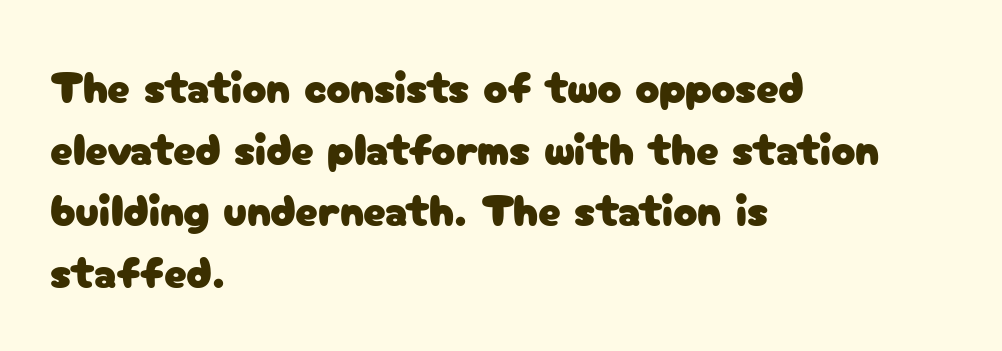
The image shows 45 px sans-serif type, upright; set left-aligned, normal line spacing (1.37x), normal letter spacing, not underlined; low stroke contrast and a medium x-height.
